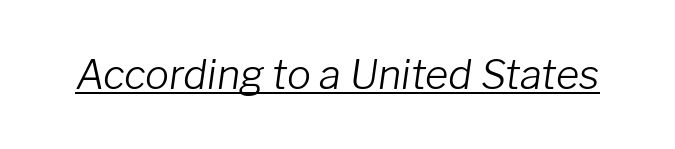
{"italic": "yes", "lean": "right", "slant_degrees": 8, "bold": "no", "weight": "light", "width": "normal", "stroke_contrast": "low", "x_height": "medium", "monospaced": "no", "underline": "yes", "letter_spacing": "normal", "letter_spacing_em": 0.0, "glyph_px": 40}
